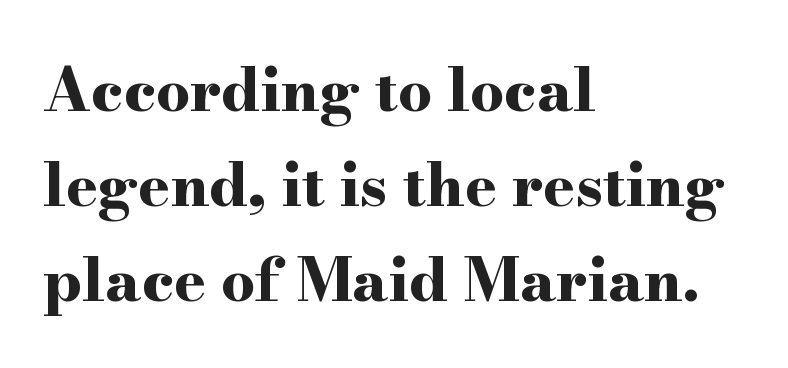
Q: Is the text bold? A: Yes.
Q: Is the text italic (slanted)? A: No, it is upright.
Q: Is the typeface a serif or a sans-serif typeface? A: Serif.
Q: Is the text underlined? A: No.
Q: How is the paragraph aligned? A: Left-aligned.
Q: Is the spacing between letters normal or unusually wide? A: Normal.
Q: Is the spacing between lines tight, normal or loose? A: Normal.
Q: Width (condensed, normal, or wide)? A: Wide.
Q: Stroke contrast? A: High.
Q: x-height? A: Small.
Q: Monospaced? A: No.
